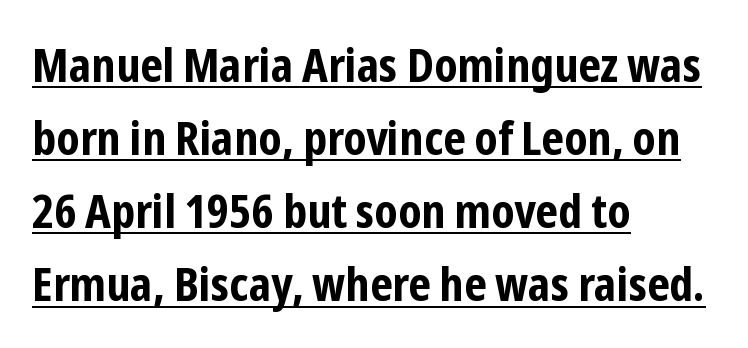
Notice how descenders clear the ascenders below comfortably — that's standard leading. This is the regular roman posture of the typeface. Alignment: flush left. Note the varied advance widths — an 'i' is clearly narrower than an 'm'. Honestly, the letter spacing is just normal — you wouldn't notice it.
